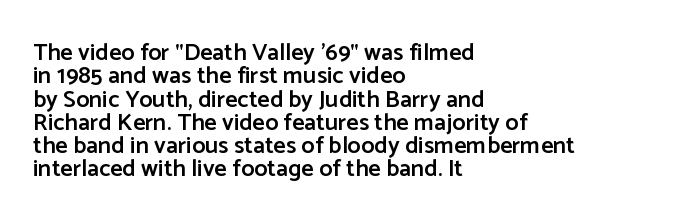
Q: Is the text bold? A: Semi-bold.
Q: Is the text italic (slanted)? A: No, it is upright.
Q: Is the text underlined? A: No.
Q: How is the paragraph aligned? A: Left-aligned.
Q: Is the spacing between letters normal or unusually wide? A: Normal.
Q: Is the spacing between lines tight, normal or loose? A: Tight.
